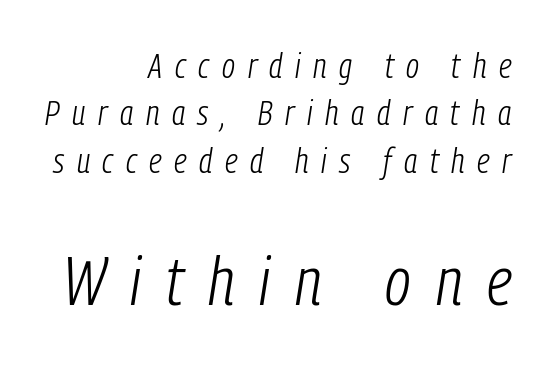
The image shows 67 px light, condensed type, italic (leaning right); set right-aligned, normal line spacing (1.39x), unusually wide letter spacing (+0.37 em), not underlined; the second (bottom) block is 1.97x larger; low stroke contrast and a medium x-height.
